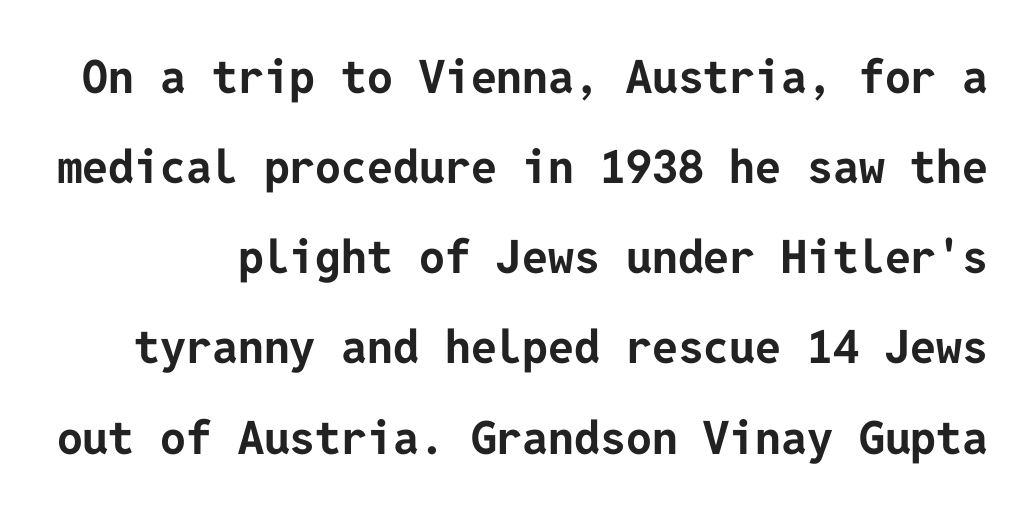
{"serif": "no", "italic": "no", "bold": "yes", "weight": "bold", "width": "normal", "stroke_contrast": "low", "x_height": "medium", "underline": "no", "line_spacing": "loose", "line_spacing_ratio": 1.96, "letter_spacing": "normal", "letter_spacing_em": 0.0, "glyph_px": 46}
